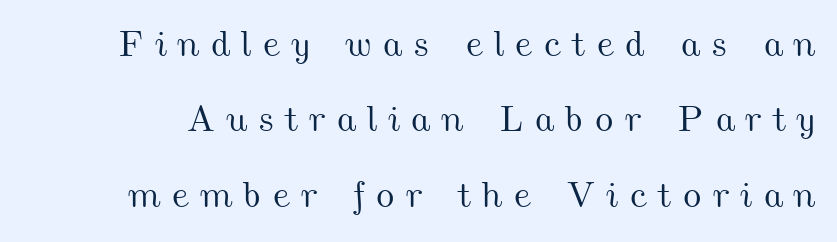
Leading: increased. The space directly below the letters is spotless. Character widths vary here, with narrow letters taking less room than wide ones. The letters are spread apart with noticeably loose tracking.
